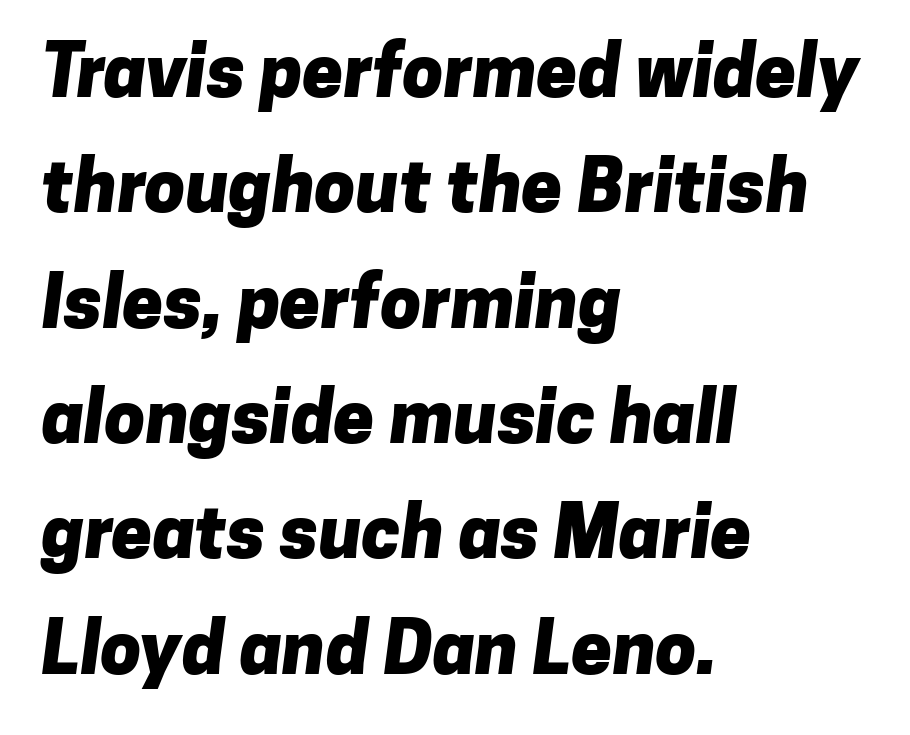
Strokes here are thick enough to call this a true bold. Where is the straight margin? On the left. Note the varied advance widths — an 'i' is clearly narrower than an 'm'. Horizontal bands of white between lines are of average thickness. Standard letterfit; no display-style spreading of the glyphs. Plain, unruled lines of type.
